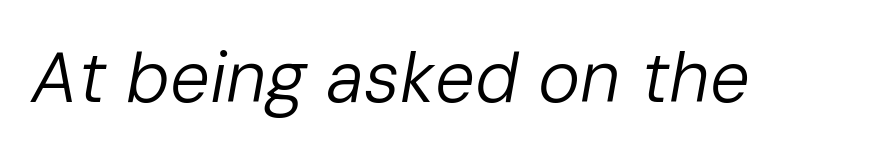
Q: Is the text bold? A: No.
Q: Is the text italic (slanted)? A: Yes, it leans right by about 10 degrees.
Q: Is the text underlined? A: No.
Q: Is the spacing between letters normal or unusually wide? A: Normal.
Q: Width (condensed, normal, or wide)? A: Normal.
Q: Stroke contrast? A: Low.
Q: x-height? A: Medium.
Q: Monospaced? A: No.
